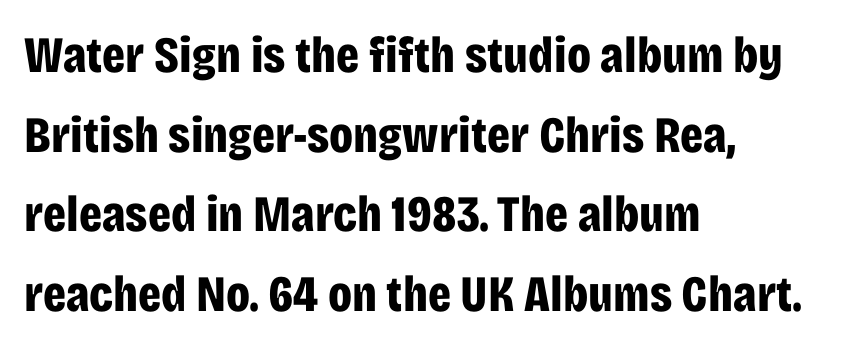
Q: Is the text bold? A: Yes.
Q: Is the text italic (slanted)? A: No, it is upright.
Q: Is the typeface a serif or a sans-serif typeface? A: Sans-serif.
Q: Is the text underlined? A: No.
Q: How is the paragraph aligned? A: Left-aligned.
Q: Is the spacing between letters normal or unusually wide? A: Normal.
Q: Is the spacing between lines tight, normal or loose? A: Normal.
Q: Width (condensed, normal, or wide)? A: Condensed.
Q: Stroke contrast? A: Low.
Q: x-height? A: Large.
Q: Monospaced? A: No.
